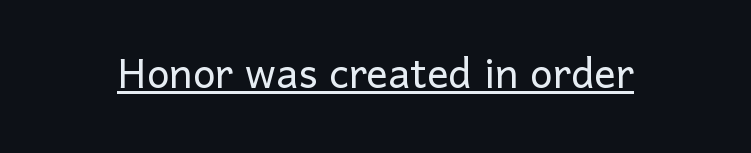
{"serif": "no", "italic": "no", "bold": "no", "weight": "light", "width": "normal", "stroke_contrast": "low", "x_height": "medium", "monospaced": "no", "underline": "yes", "align": "center", "letter_spacing": "normal", "letter_spacing_em": 0.0, "glyph_px": 54}
